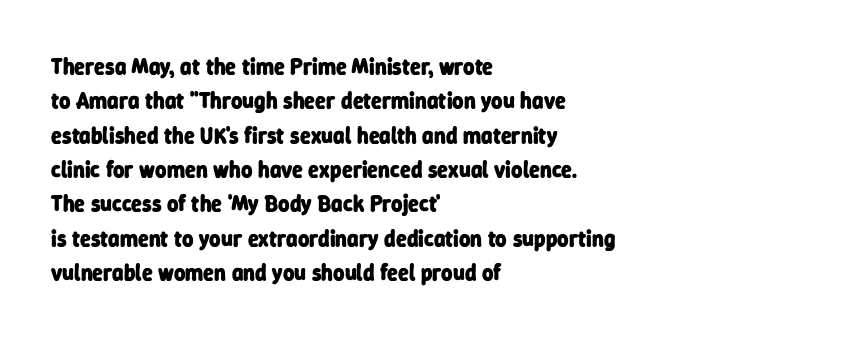
{"bold": "yes", "underline": "no", "align": "left", "line_spacing": "normal", "line_spacing_ratio": 1.56, "letter_spacing": "normal", "letter_spacing_em": 0.0, "glyph_px": 22}
